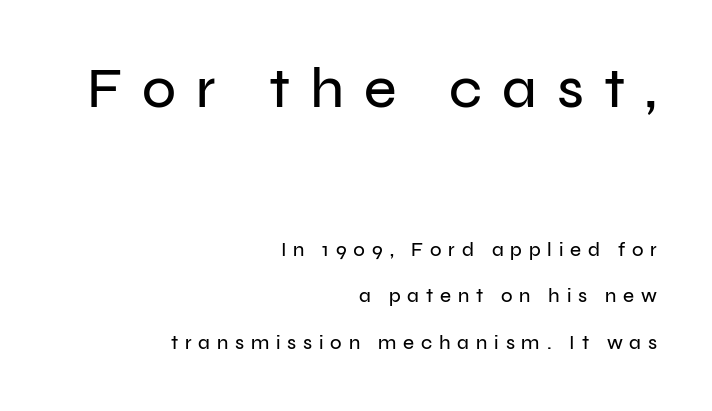
{"serif": "no", "italic": "no", "width": "normal", "stroke_contrast": "low", "x_height": "medium", "monospaced": "no", "underline": "no", "align": "right", "line_spacing": "loose", "line_spacing_ratio": 2.46, "letter_spacing": "wide", "letter_spacing_em": 0.36, "larger_block": "first", "size_ratio": 2.95, "glyph_px": 56}
